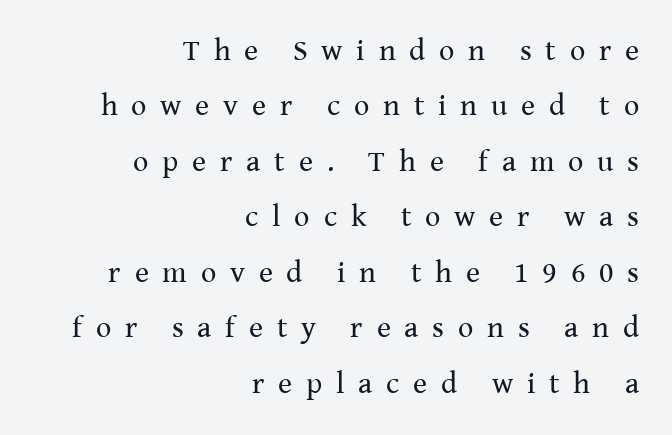
The image shows 30 px regular-weight serif type, upright; set right-aligned, line spacing 1.85x, unusually wide letter spacing (+0.46 em), not underlined; medium stroke contrast and a medium x-height.
